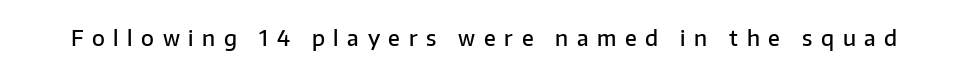
{"italic": "no", "bold": "semi", "underline": "no", "letter_spacing": "wide", "letter_spacing_em": 0.41, "glyph_px": 21}
